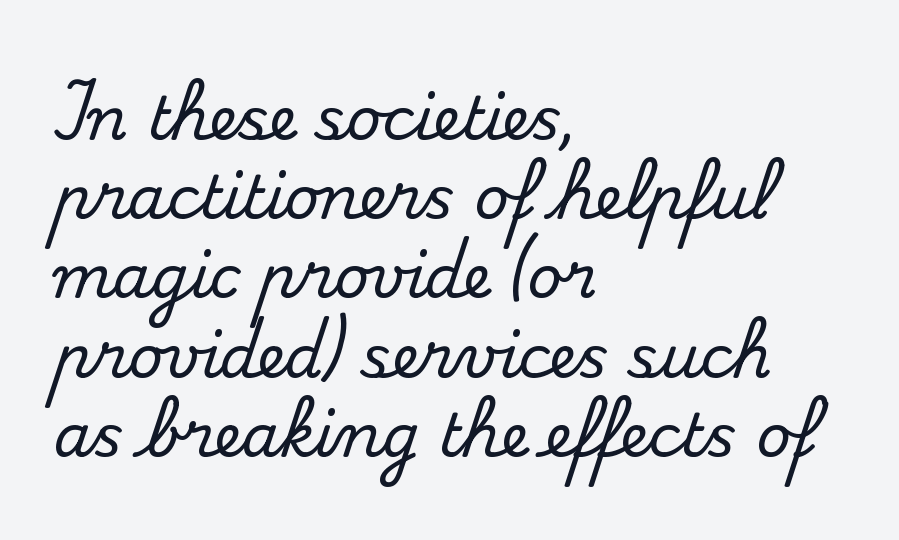
Q: Is the text italic (slanted)? A: Yes.
Q: Is the text underlined? A: No.
Q: How is the paragraph aligned? A: Left-aligned.
Q: Is the spacing between letters normal or unusually wide? A: Normal.
Q: Is the spacing between lines tight, normal or loose? A: Normal.
Q: Width (condensed, normal, or wide)? A: Normal.
Q: Stroke contrast? A: Medium.
Q: x-height? A: Small.
Q: Monospaced? A: No.
